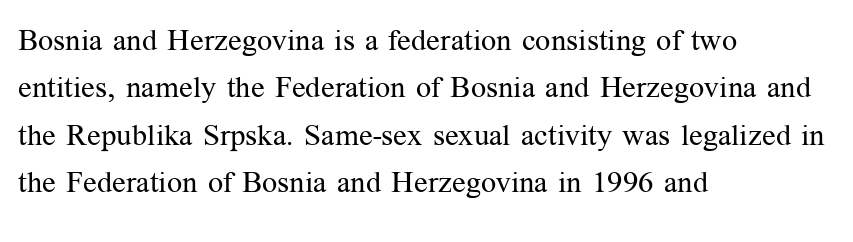
The image shows 30 px regular-weight serif type, upright; set left-aligned, normal line spacing (1.58x), normal letter spacing, not underlined; medium stroke contrast and a medium x-height.
